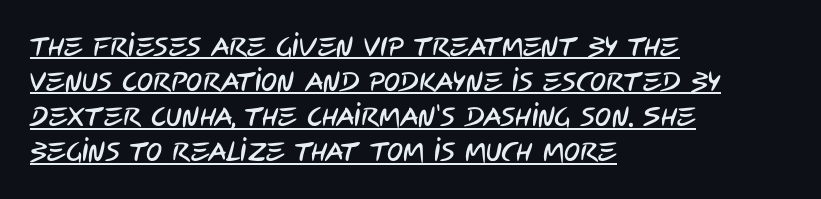
The image shows 27 px text type; set left-aligned, normal line spacing (1.3x), normal letter spacing, underlined.
